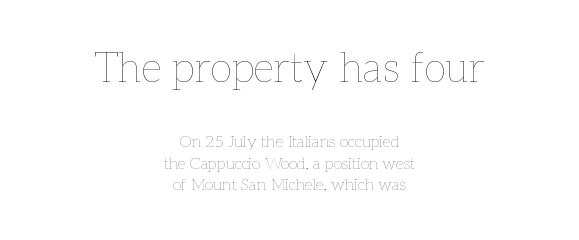
Q: Is the text bold? A: No.
Q: Is the text italic (slanted)? A: No, it is upright.
Q: Is the text underlined? A: No.
Q: How is the paragraph aligned? A: Centered.
Q: Is the spacing between letters normal or unusually wide? A: Normal.
Q: Is the spacing between lines tight, normal or loose? A: Normal.
Q: Which block of text is set in a larger size, the first (top) or the second (bottom)? A: The first (top) one.
Q: Width (condensed, normal, or wide)? A: Normal.
Q: Stroke contrast? A: Low.
Q: x-height? A: Medium.
Q: Monospaced? A: No.
